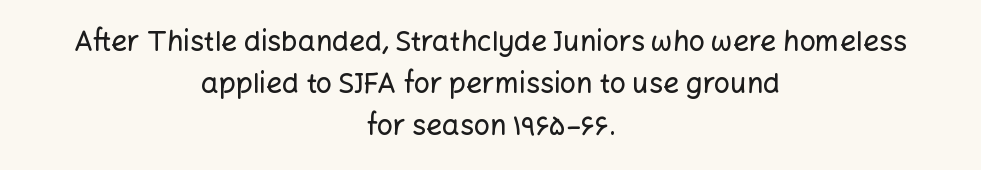
The compositor balanced each line on the midline. Only glyphs here, with clear space below each row. These lines sit exactly where default settings would place them. Each letter keeps its own natural width here, so spacing adapts to shape. The designer went with a sans here, leaving each stem footless. What stands out about the letter spacing? Nothing — it is the standard amount.
